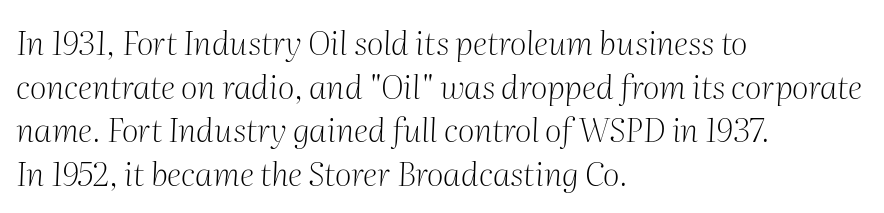
The image shows 33 px light serif type, italic (leaning right); set left-aligned, normal line spacing (1.32x), normal letter spacing, not underlined; medium stroke contrast and a medium x-height.
